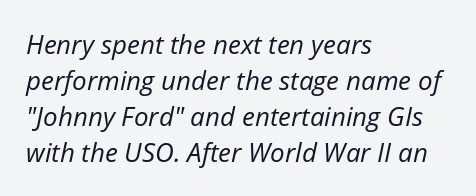
The image shows 26 px text type, italic (leaning right); set left-aligned, normal line spacing (1.38x), normal letter spacing, not underlined.
